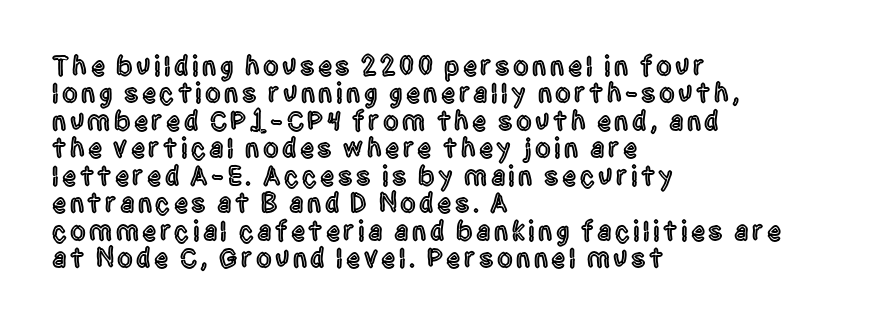
The image shows 28 px condensed sans-serif type, upright; set left-aligned, tight line spacing (0.98x), not underlined; a large x-height.
